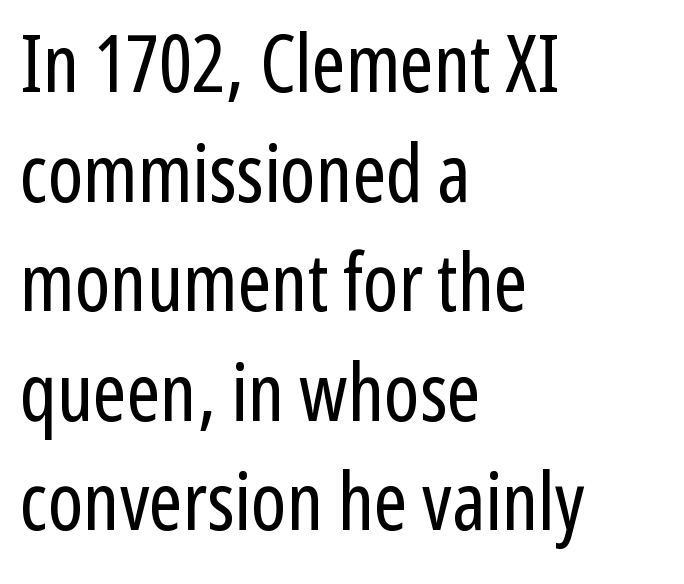
Q: Is the text bold? A: No.
Q: Is the text italic (slanted)? A: No, it is upright.
Q: Is the typeface a serif or a sans-serif typeface? A: Sans-serif.
Q: Is the text underlined? A: No.
Q: How is the paragraph aligned? A: Left-aligned.
Q: Is the spacing between letters normal or unusually wide? A: Normal.
Q: Is the spacing between lines tight, normal or loose? A: Normal.
Q: Width (condensed, normal, or wide)? A: Condensed.
Q: Stroke contrast? A: Low.
Q: x-height? A: Medium.
Q: Monospaced? A: No.
